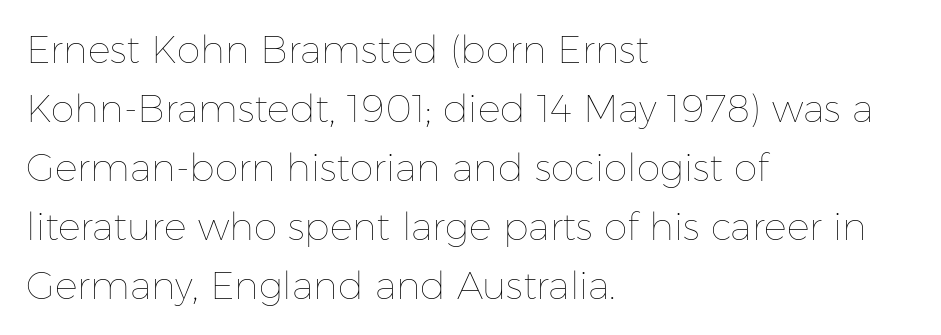
{"italic": "no", "bold": "no", "weight": "thin", "width": "normal", "stroke_contrast": "low", "x_height": "medium", "monospaced": "no", "underline": "no", "align": "left", "line_spacing": "normal", "line_spacing_ratio": 1.55, "letter_spacing": "normal", "letter_spacing_em": 0.0, "glyph_px": 38}
